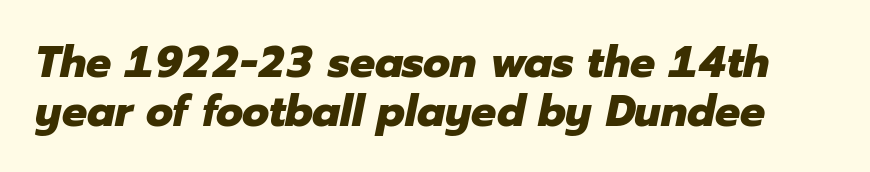
The image shows 44 px heavy type, italic (leaning right); set tight line spacing (1.11x), normal letter spacing, not underlined; low stroke contrast and a medium x-height.
